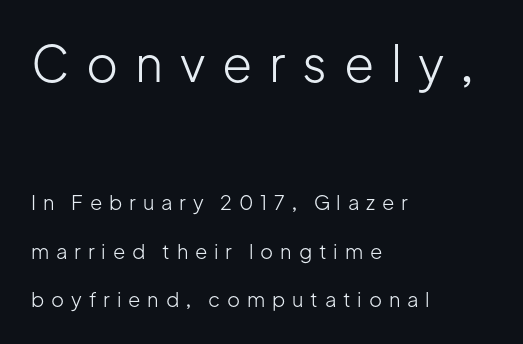
Q: Is the text bold? A: No.
Q: Is the text italic (slanted)? A: No, it is upright.
Q: Is the typeface a serif or a sans-serif typeface? A: Sans-serif.
Q: Is the text underlined? A: No.
Q: How is the paragraph aligned? A: Left-aligned.
Q: Is the spacing between letters normal or unusually wide? A: Unusually wide.
Q: Is the spacing between lines tight, normal or loose? A: Loose.
Q: Which block of text is set in a larger size, the first (top) or the second (bottom)? A: The first (top) one.
Q: Width (condensed, normal, or wide)? A: Normal.
Q: Stroke contrast? A: Low.
Q: x-height? A: Medium.
Q: Monospaced? A: No.
